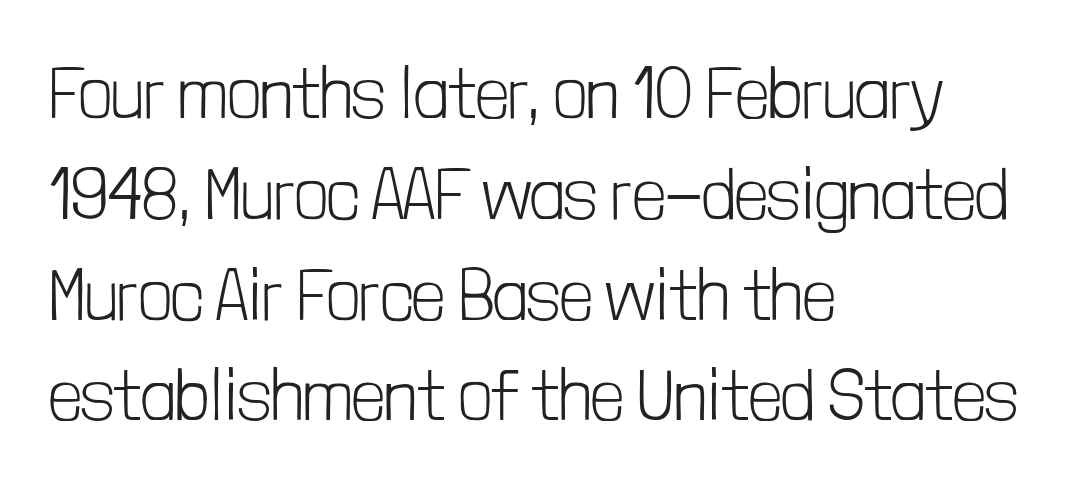
Q: Is the text bold? A: No.
Q: Is the text italic (slanted)? A: No, it is upright.
Q: Is the typeface a serif or a sans-serif typeface? A: Sans-serif.
Q: Is the text underlined? A: No.
Q: How is the paragraph aligned? A: Left-aligned.
Q: Is the spacing between letters normal or unusually wide? A: Normal.
Q: Is the spacing between lines tight, normal or loose? A: Normal.
Q: Width (condensed, normal, or wide)? A: Condensed.
Q: Stroke contrast? A: Low.
Q: x-height? A: Medium.
Q: Monospaced? A: No.
